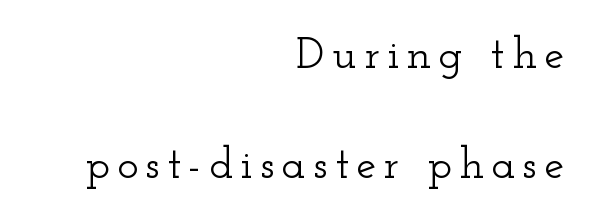
{"serif": "yes", "italic": "no", "width": "wide", "stroke_contrast": "low", "x_height": "small", "monospaced": "no", "underline": "no", "align": "right", "line_spacing": "loose", "line_spacing_ratio": 2.44, "glyph_px": 45}
